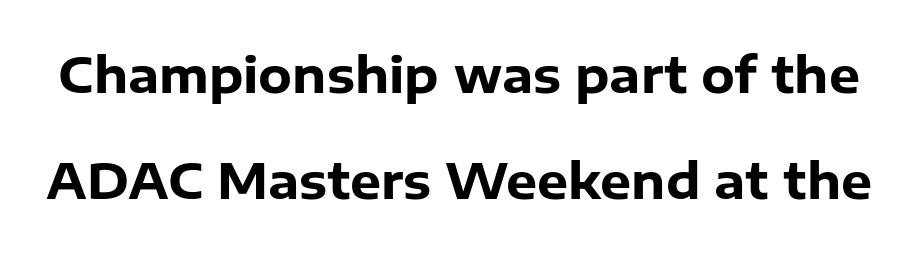
{"serif": "no", "italic": "no", "bold": "yes", "weight": "heavy", "width": "normal", "stroke_contrast": "low", "x_height": "medium", "monospaced": "no", "underline": "no", "line_spacing": "loose", "line_spacing_ratio": 2.17, "letter_spacing": "normal", "letter_spacing_em": 0.0, "glyph_px": 49}
